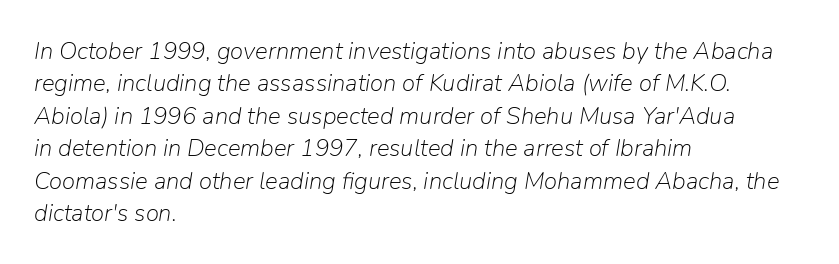
Q: Is the text bold? A: No.
Q: Is the text italic (slanted)? A: Yes, it leans right by about 9 degrees.
Q: Is the text underlined? A: No.
Q: How is the paragraph aligned? A: Left-aligned.
Q: Is the spacing between letters normal or unusually wide? A: Normal.
Q: Is the spacing between lines tight, normal or loose? A: Normal.
